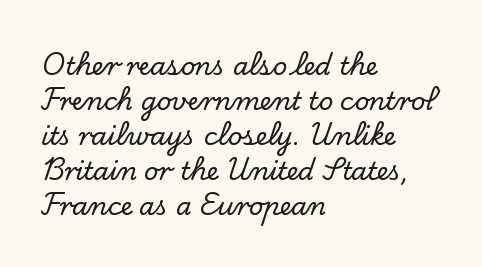
The rendering uses a moderate line-height, typical for paragraphs. A typesetter would call this zero additional tracking. Teacher's note: observe the even left margin — that is flush-left alignment. The string is rendered with underlining switched off.
